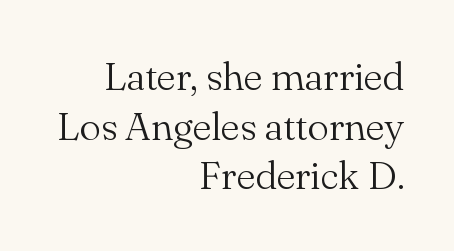
It's the straight-up-and-down kind of type. The typesetter chose a ragged-left arrangement here. Regarding serifs, this sample has them. The rendering uses natural spacing where letterforms have individual widths.
